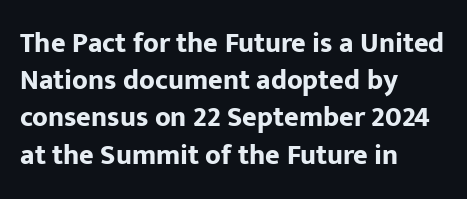
{"serif": "no", "italic": "no", "bold": "yes", "weight": "bold", "width": "normal", "stroke_contrast": "low", "x_height": "medium", "monospaced": "no", "underline": "no", "align": "left", "line_spacing": "normal", "line_spacing_ratio": 1.33, "letter_spacing": "normal", "letter_spacing_em": 0.0, "glyph_px": 28}
